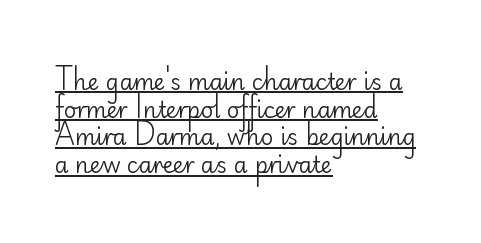
The image shows 22 px text type, upright; set left-aligned, normal line spacing (1.26x), normal letter spacing, underlined.
